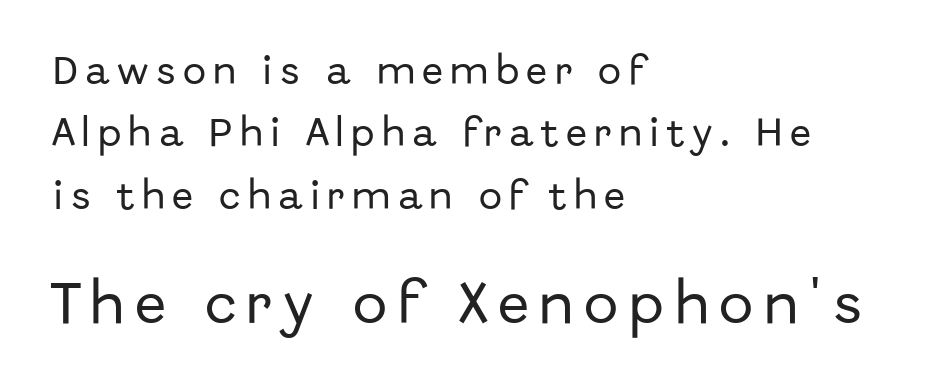
Nobody drew a line under any word here. Upright lettering throughout. Short and long lines alike share a common starting point at left. The passage shown is typed in a proportional face where columns would drift. A typesetter would call this leading open, well beyond the default.
